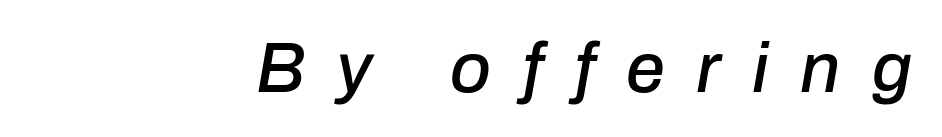
The image shows 70 px text type, italic (leaning right); set right-aligned, unusually wide letter spacing (+0.45 em), not underlined; low stroke contrast and a medium x-height.
